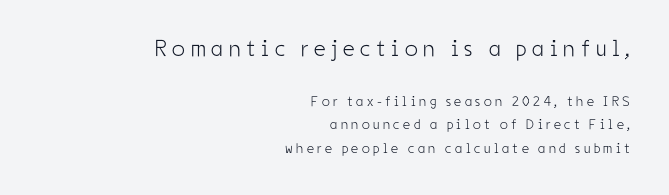
Q: Is the text bold? A: No.
Q: Is the text italic (slanted)? A: No, it is upright.
Q: Is the text underlined? A: No.
Q: How is the paragraph aligned? A: Right-aligned.
Q: Is the spacing between letters normal or unusually wide? A: Unusually wide.
Q: Is the spacing between lines tight, normal or loose? A: Normal.
Q: Which block of text is set in a larger size, the first (top) or the second (bottom)? A: The first (top) one.
